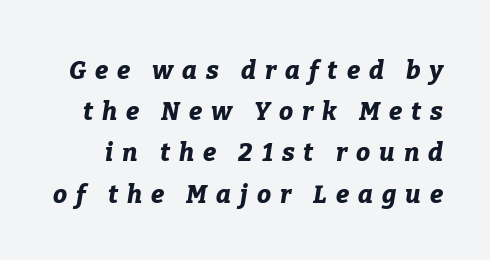
Compared with ordinary roman type, these characters are visibly tilted. Weight check: bold — yes, fully. How are the letters spaced? Widely, with obvious added tracking. This block has exactly the height ordinary leading produces. The baseline area is clear.
